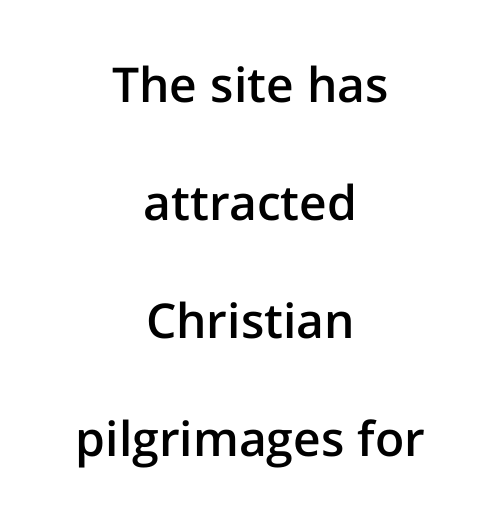
{"serif": "no", "italic": "no", "bold": "semi", "weight": "semibold", "width": "normal", "stroke_contrast": "low", "x_height": "medium", "monospaced": "no", "underline": "no", "align": "center", "line_spacing": "loose", "line_spacing_ratio": 2.46, "letter_spacing": "normal", "letter_spacing_em": 0.0, "glyph_px": 48}
